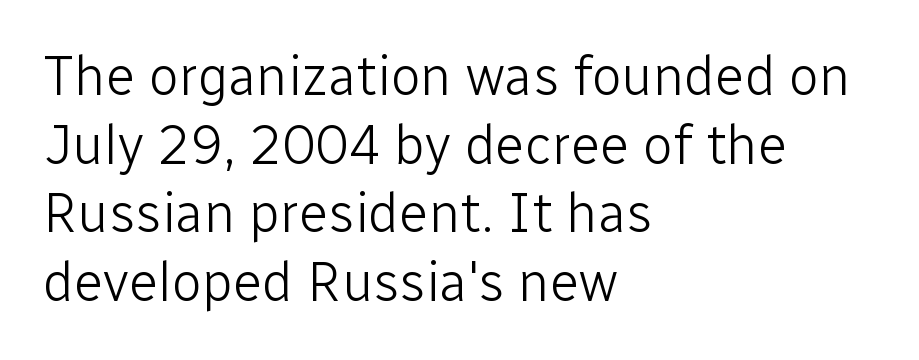
{"serif": "no", "italic": "no", "bold": "no", "weight": "light", "width": "normal", "stroke_contrast": "low", "x_height": "medium", "monospaced": "no", "underline": "no", "align": "left", "line_spacing": "normal", "line_spacing_ratio": 1.25, "letter_spacing": "normal", "letter_spacing_em": 0.0, "glyph_px": 55}
